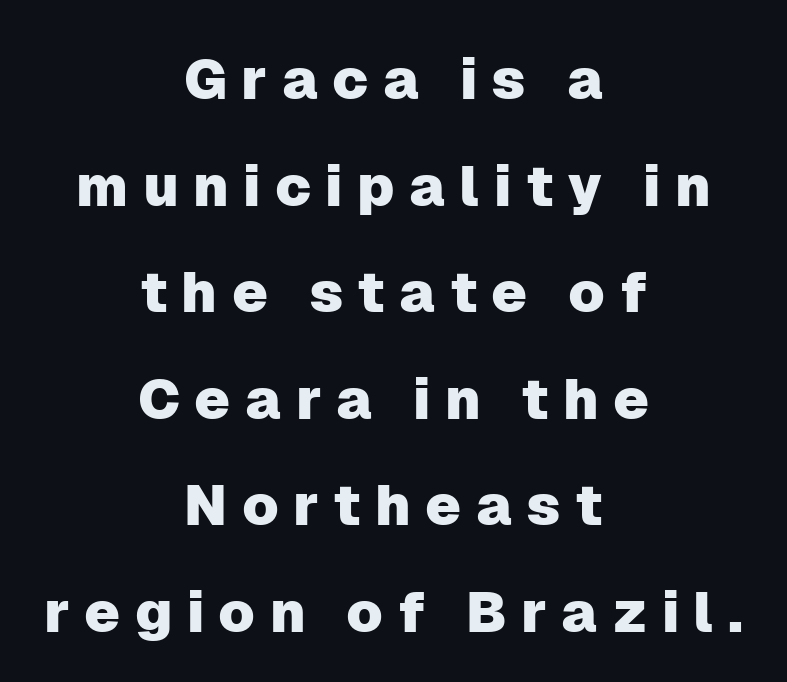
{"serif": "no", "italic": "no", "width": "normal", "stroke_contrast": "low", "x_height": "medium", "monospaced": "no", "underline": "no", "align": "center", "line_spacing_ratio": 1.87, "letter_spacing": "wide", "letter_spacing_em": 0.25, "glyph_px": 57}
